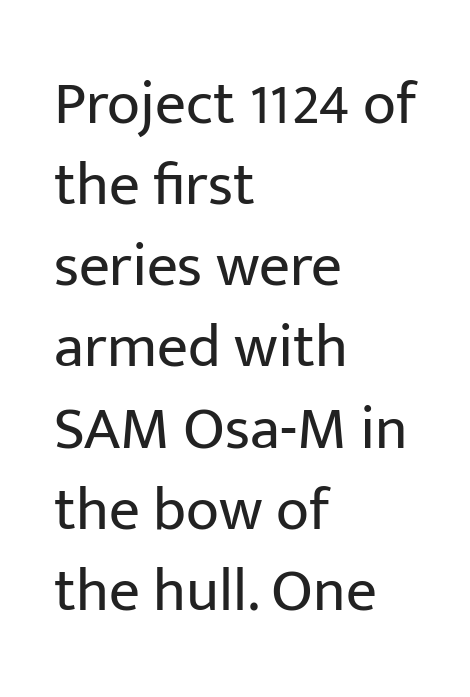
The line texture is even and compact thanks to regular tracking. The rendering uses a moderate line-height, typical for paragraphs. To sum up the face: it is a sans, with no serifs. You could not count columns in this text — the font is proportionally spaced.
